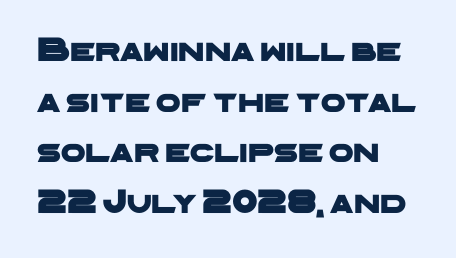
The image shows 35 px wide sans-serif type; set left-aligned, normal line spacing (1.45x), normal letter spacing, not underlined; low stroke contrast and a medium x-height.
